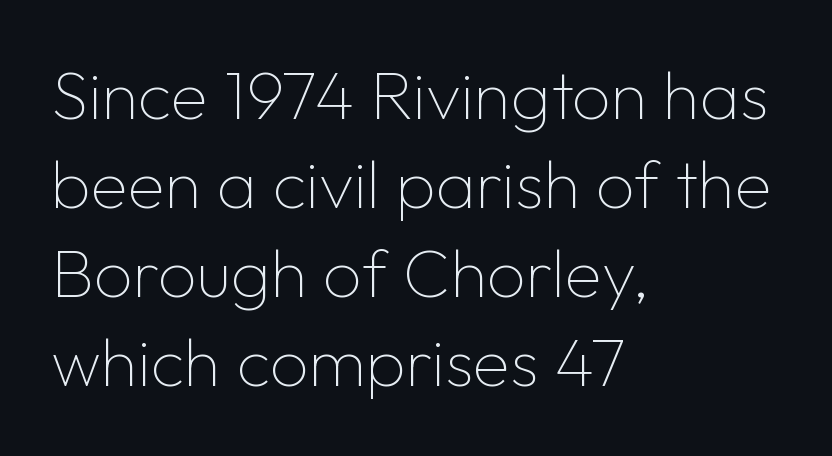
{"serif": "no", "italic": "no", "bold": "no", "weight": "thin", "width": "normal", "stroke_contrast": "low", "x_height": "medium", "monospaced": "no", "underline": "no", "align": "left", "line_spacing": "normal", "line_spacing_ratio": 1.31, "letter_spacing": "normal", "letter_spacing_em": 0.0, "glyph_px": 68}
